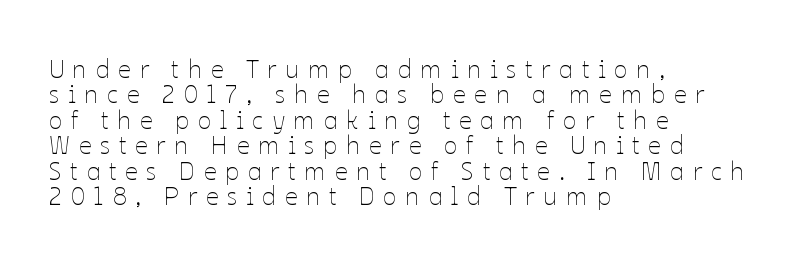
Q: Is the text bold? A: No.
Q: Is the text italic (slanted)? A: No, it is upright.
Q: Is the text underlined? A: No.
Q: How is the paragraph aligned? A: Left-aligned.
Q: Is the spacing between letters normal or unusually wide? A: Unusually wide.
Q: Is the spacing between lines tight, normal or loose? A: Tight.
